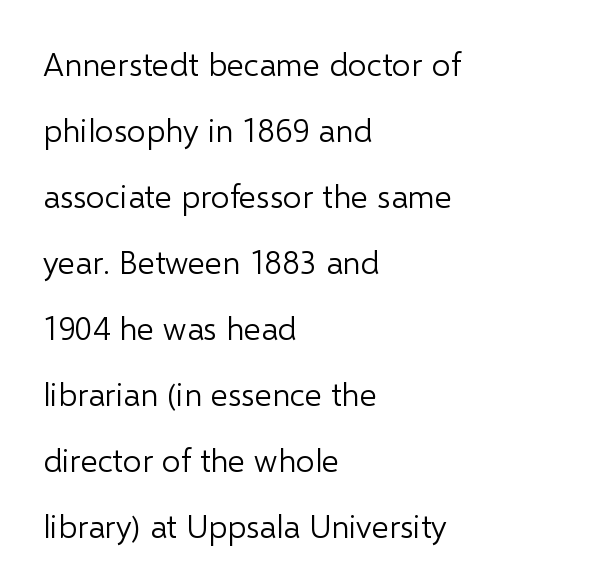
The face used here is proportionally spaced, like ordinary book or web type. The face looks like a standard text weight, possibly lighter. Leftover space on each line is placed entirely after the last word. Is the letter spacing exaggerated? No — it looks like the ordinary default. Honestly, there is no underline to notice here at all. Letterform terminals end flat and unadorned throughout the passage.
